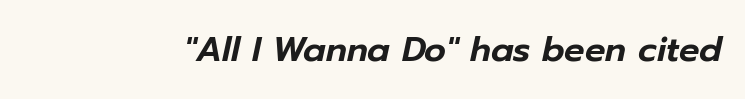
Q: Is the text italic (slanted)? A: Yes, it leans right by about 12 degrees.
Q: Is the text underlined? A: No.
Q: Is the spacing between letters normal or unusually wide? A: Normal.
Q: Width (condensed, normal, or wide)? A: Normal.
Q: Stroke contrast? A: Low.
Q: x-height? A: Medium.
Q: Monospaced? A: No.
